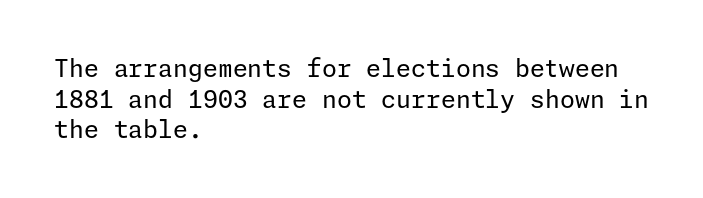
Q: Is the text bold? A: No.
Q: Is the text italic (slanted)? A: No, it is upright.
Q: Is the text underlined? A: No.
Q: How is the paragraph aligned? A: Left-aligned.
Q: Is the spacing between letters normal or unusually wide? A: Normal.
Q: Is the spacing between lines tight, normal or loose? A: Normal.
